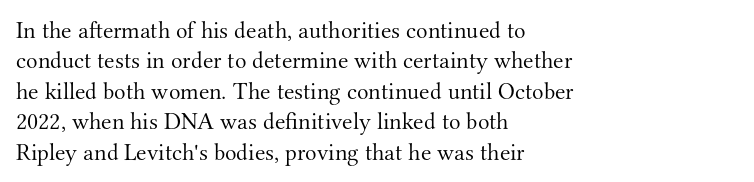
{"italic": "no", "bold": "no", "underline": "no", "align": "left", "line_spacing": "normal", "line_spacing_ratio": 1.27, "letter_spacing": "normal", "letter_spacing_em": 0.0, "glyph_px": 24}
